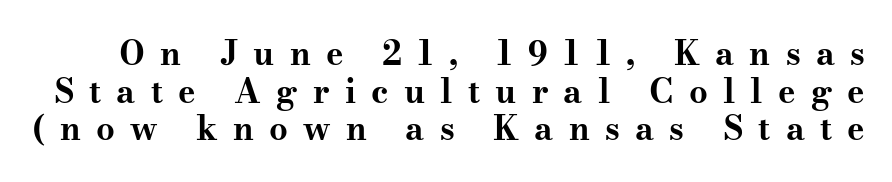
The image shows 33 px bold, wide serif type, upright; set tight line spacing (1.14x), unusually wide letter spacing (+0.46 em), not underlined; medium stroke contrast and a small x-height.
